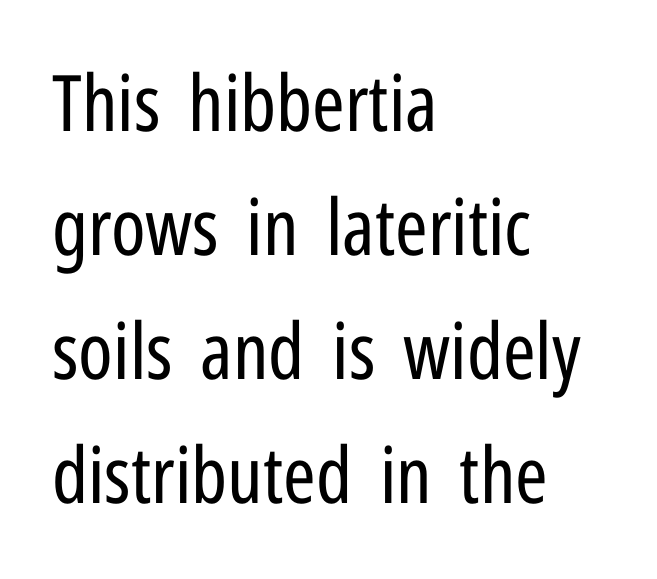
{"serif": "no", "italic": "no", "bold": "no", "weight": "regular", "width": "condensed", "stroke_contrast": "low", "x_height": "medium", "monospaced": "no", "underline": "no", "align": "left", "line_spacing": "normal", "line_spacing_ratio": 1.59, "letter_spacing": "normal", "letter_spacing_em": 0.0, "glyph_px": 78}
